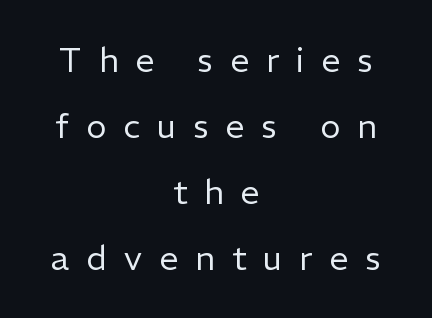
{"serif": "no", "italic": "no", "bold": "no", "weight": "regular", "width": "normal", "stroke_contrast": "low", "x_height": "medium", "monospaced": "no", "underline": "no", "align": "center", "line_spacing": "loose", "line_spacing_ratio": 1.94, "letter_spacing": "wide", "letter_spacing_em": 0.5, "glyph_px": 34}
